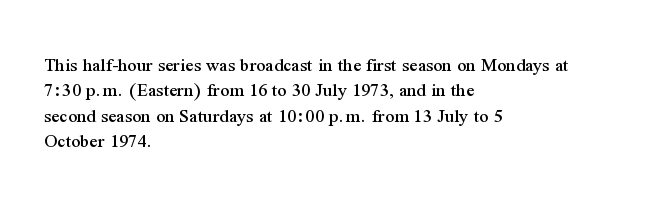
Q: Is the text italic (slanted)? A: No, it is upright.
Q: Is the text underlined? A: No.
Q: How is the paragraph aligned? A: Left-aligned.
Q: Is the spacing between letters normal or unusually wide? A: Normal.
Q: Is the spacing between lines tight, normal or loose? A: Normal.
